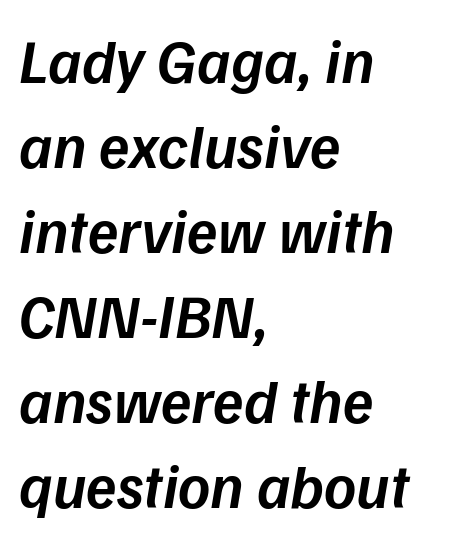
{"italic": "yes", "lean": "right", "slant_degrees": 9, "bold": "semi", "weight": "semibold", "width": "normal", "stroke_contrast": "low", "x_height": "medium", "monospaced": "no", "underline": "no", "align": "left", "line_spacing": "normal", "line_spacing_ratio": 1.37, "letter_spacing": "normal", "letter_spacing_em": 0.0, "glyph_px": 62}
